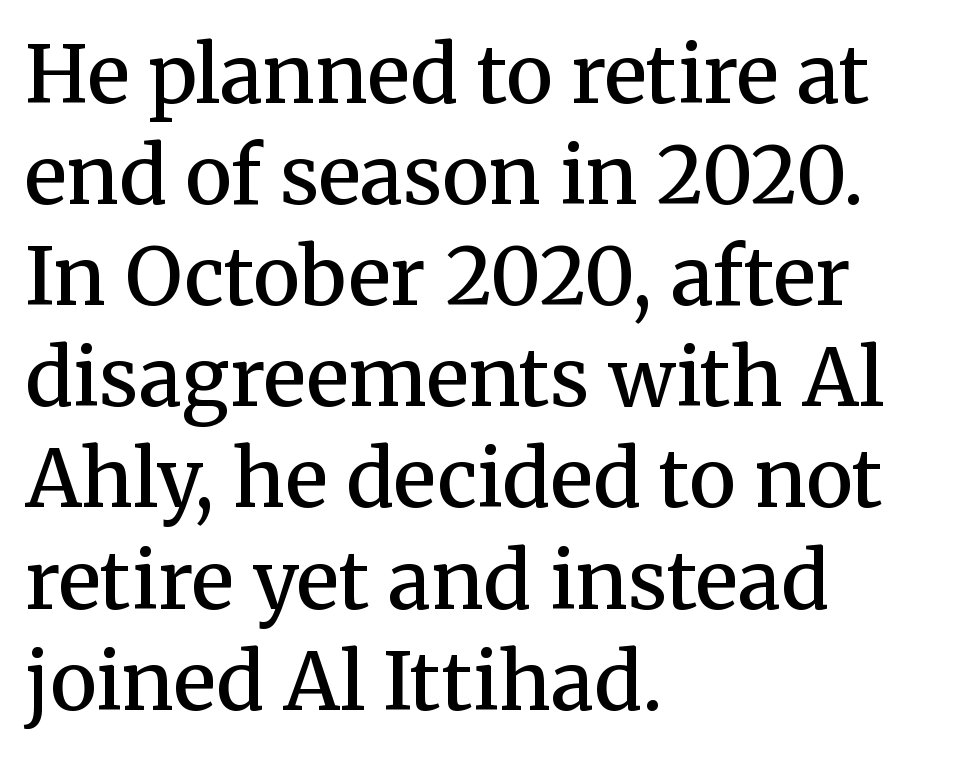
Note the varied advance widths — an 'i' is clearly narrower than an 'm'. The face used here is seriffed, in the tradition of book romans. A fair bit of extra ink — the face is semibold, not bold. Does the leading feel generous? No, just average.
